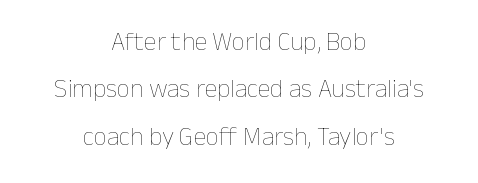
Q: Is the text bold? A: No.
Q: Is the text italic (slanted)? A: No, it is upright.
Q: Is the text underlined? A: No.
Q: How is the paragraph aligned? A: Centered.
Q: Is the spacing between letters normal or unusually wide? A: Normal.
